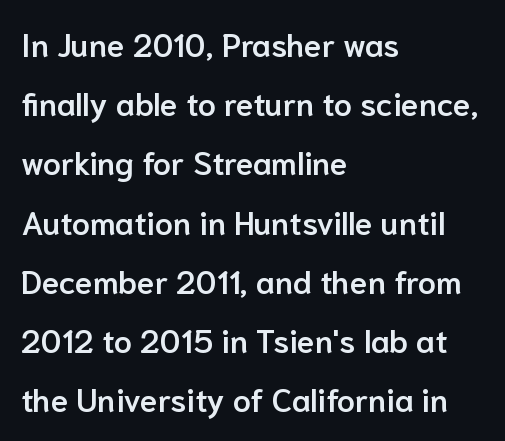
The image shows 32 px semibold sans-serif type, upright; set left-aligned, line spacing 1.85x, normal letter spacing, not underlined; low stroke contrast and a medium x-height.
